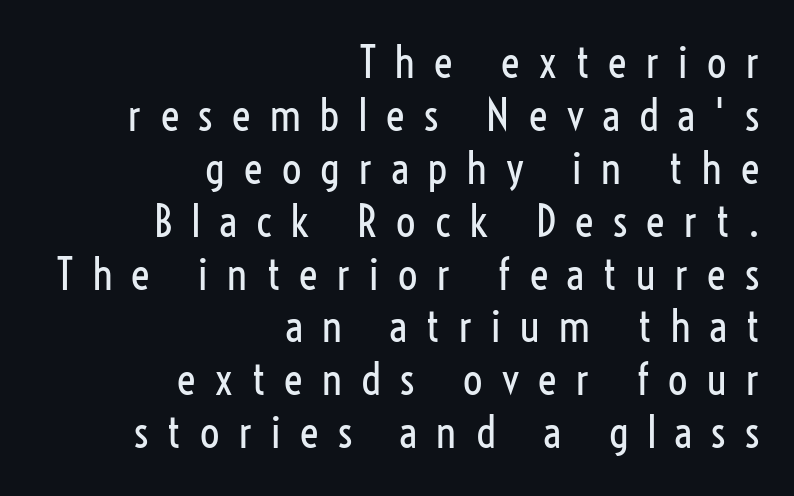
Do the letters lean? They stand straight. The gap between lines stays unmarked. Substantial extra tracking has been applied to these lines. The letters carry no serifs — their stems end cleanly without finishing strokes. You could not count columns in this text — the font is proportionally spaced. These glyphs show unthickened strokes, regular width or finer.
